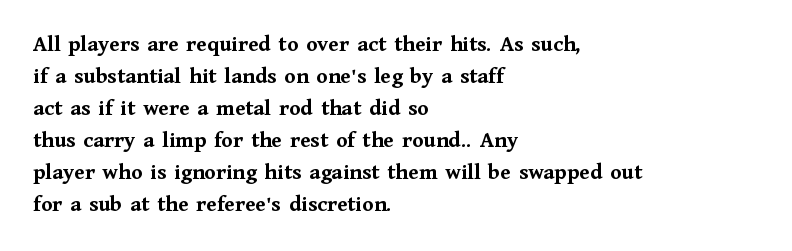
Compared with typical paragraphs, the rows here are spaced about the same. In terms of posture, this sample is upright. You'd pick this weight for a headline — it's a proper bold. Typeset ragged right — the left edge is the straight one.
